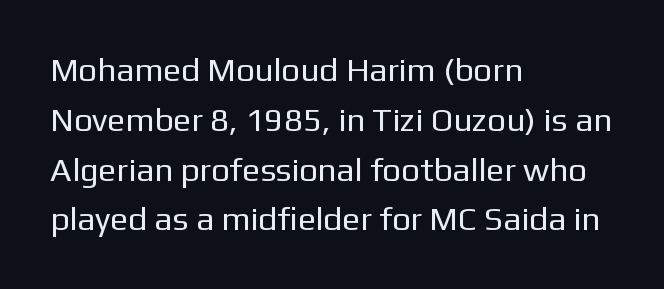
In terms of letterform style, serifs are entirely absent. The glyphs are unaccompanied by any horizontal stroke below them. Varying glyph widths throughout — classic text-font behaviour. Default kerning and tracking; the words read as compact shapes.
